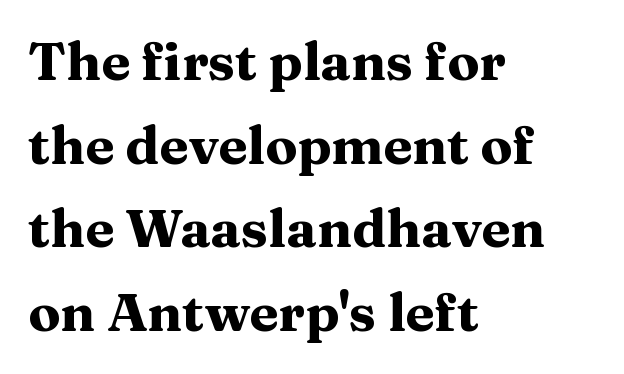
{"serif": "yes", "italic": "no", "bold": "yes", "weight": "heavy", "width": "wide", "stroke_contrast": "medium", "x_height": "medium", "monospaced": "no", "underline": "no", "align": "left", "line_spacing": "normal", "line_spacing_ratio": 1.58, "letter_spacing": "normal", "letter_spacing_em": 0.0, "glyph_px": 53}
